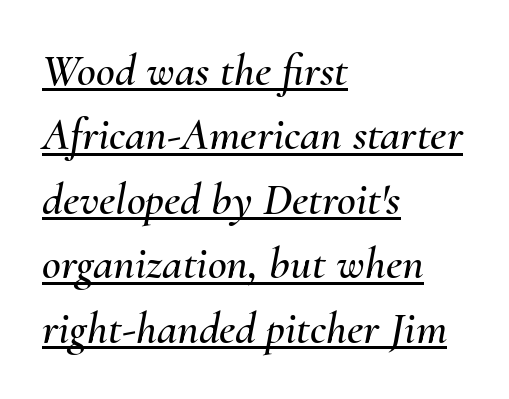
{"italic": "yes", "lean": "right", "slant_degrees": 10, "width": "normal", "stroke_contrast": "medium", "x_height": "small", "monospaced": "no", "underline": "yes", "align": "left", "line_spacing": "normal", "line_spacing_ratio": 1.4, "letter_spacing": "normal", "letter_spacing_em": 0.0, "glyph_px": 46}
